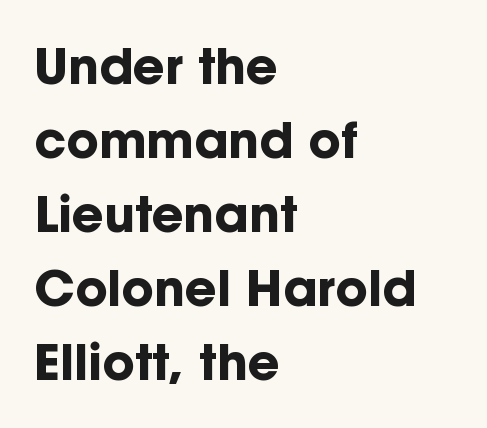
The image shows 49 px bold sans-serif type, upright; set left-aligned, normal line spacing (1.51x), normal letter spacing, not underlined; low stroke contrast and a medium x-height.
